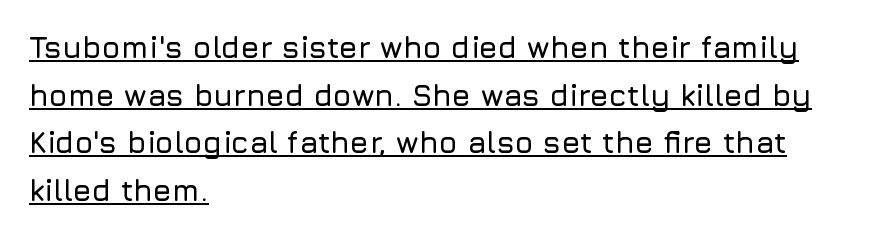
The leading is moderate, giving the passage an even texture. Vertical strokes here are truly vertical. The passage shown has conventional tracking throughout. Has an underline been added? It has.
